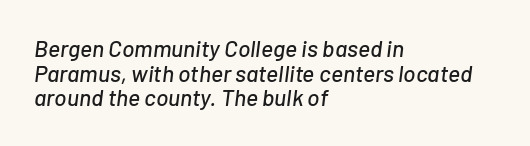
{"italic": "yes", "lean": "right", "slant_degrees": 7, "underline": "no", "align": "left", "line_spacing": "tight", "line_spacing_ratio": 1.07, "letter_spacing": "normal", "letter_spacing_em": 0.0, "glyph_px": 23}
